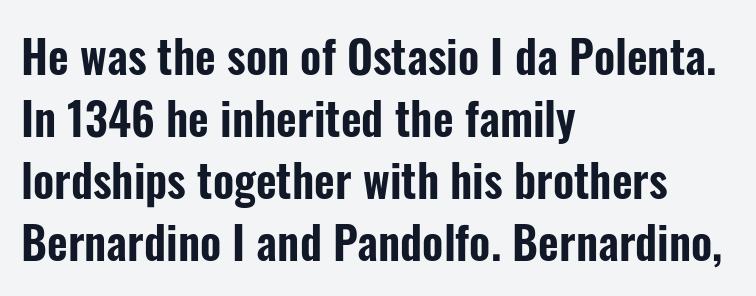
Q: Is the text italic (slanted)? A: No, it is upright.
Q: Is the typeface a serif or a sans-serif typeface? A: Sans-serif.
Q: Is the text underlined? A: No.
Q: How is the paragraph aligned? A: Left-aligned.
Q: Is the spacing between letters normal or unusually wide? A: Normal.
Q: Is the spacing between lines tight, normal or loose? A: Normal.
Q: Width (condensed, normal, or wide)? A: Condensed.
Q: Stroke contrast? A: Low.
Q: x-height? A: Medium.
Q: Monospaced? A: No.
